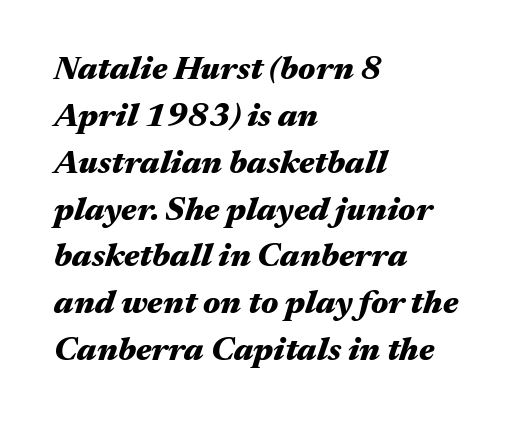
The image shows 33 px heavy, wide type, italic (leaning right); set left-aligned, normal line spacing (1.42x), normal letter spacing, not underlined; medium stroke contrast and a medium x-height.
